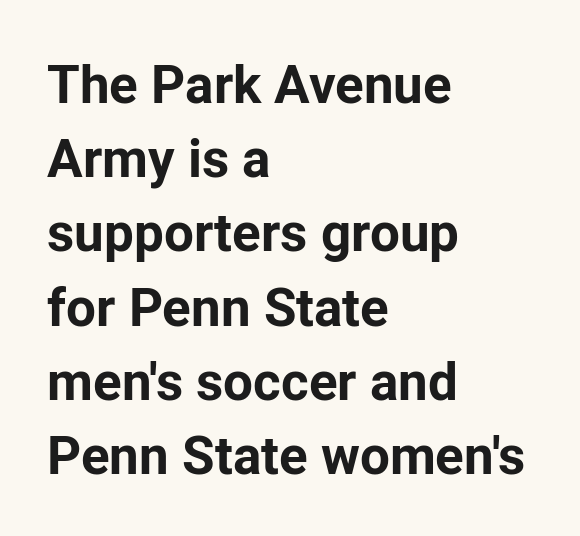
The image shows 53 px bold sans-serif type, upright; set left-aligned, normal line spacing (1.4x), normal letter spacing, not underlined; low stroke contrast and a medium x-height.
